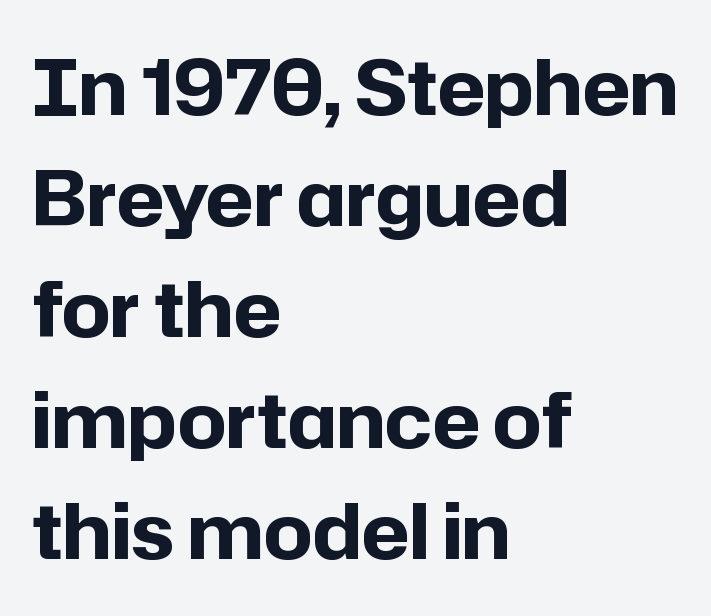
{"serif": "no", "italic": "no", "bold": "yes", "weight": "bold", "width": "normal", "stroke_contrast": "low", "x_height": "medium", "monospaced": "no", "underline": "no", "align": "left", "line_spacing": "normal", "line_spacing_ratio": 1.46, "letter_spacing": "normal", "letter_spacing_em": 0.0, "glyph_px": 76}
